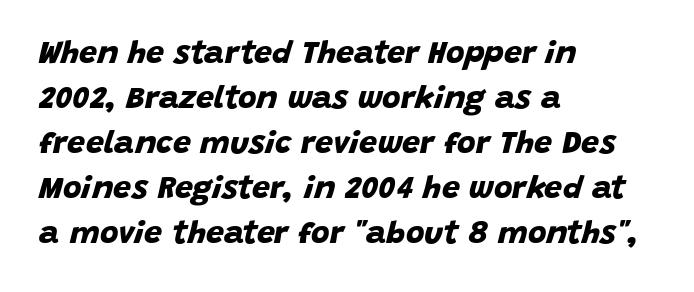
{"serif": "no", "bold": "yes", "weight": "bold", "width": "normal", "stroke_contrast": "low", "x_height": "large", "monospaced": "no", "underline": "no", "align": "left", "line_spacing": "normal", "line_spacing_ratio": 1.41, "letter_spacing": "normal", "letter_spacing_em": 0.0, "glyph_px": 32}
